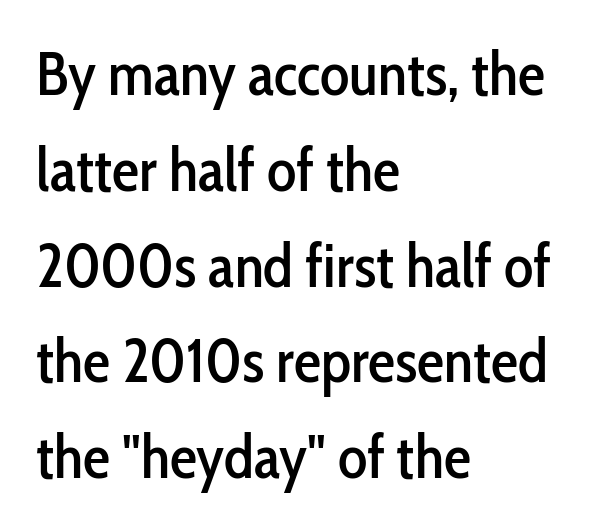
A typesetter would label this face a sans. In terms of leading, this rendering sits right in the middle. Check under the words: just untouched page. Do the characters align in a grid? No, the font is proportional. Does the copy run flush right? No — it runs flush left.
